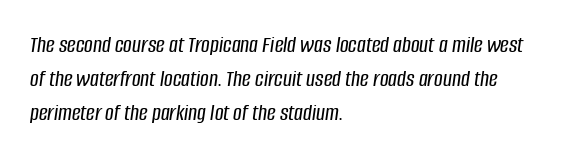
Q: Is the text italic (slanted)? A: Yes, it leans right by about 8 degrees.
Q: Is the text underlined? A: No.
Q: How is the paragraph aligned? A: Left-aligned.
Q: Is the spacing between letters normal or unusually wide? A: Normal.
Q: Is the spacing between lines tight, normal or loose? A: Normal.
